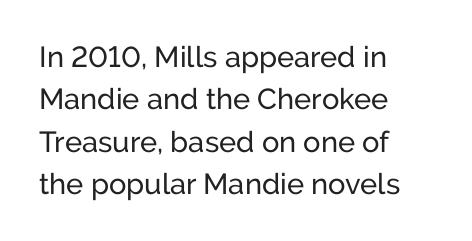
The image shows 29 px regular-weight sans-serif type, upright; set left-aligned, normal line spacing (1.46x), normal letter spacing, not underlined; low stroke contrast and a medium x-height.
